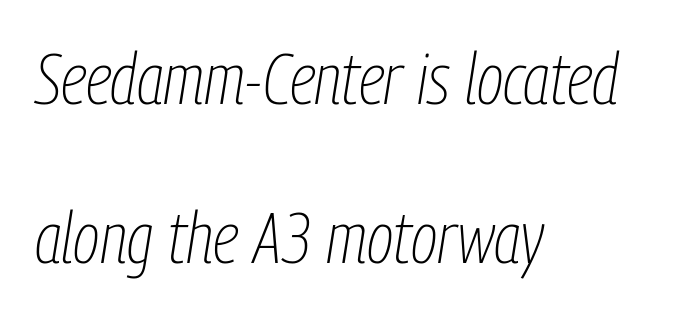
The rendering applies a slant to the glyphs. Here the designer chose a conventional face with non-uniform glyph widths. The gaps between neighbouring characters are ordinary and unremarkable. Horizontal bands of white between lines are thick stripes.
